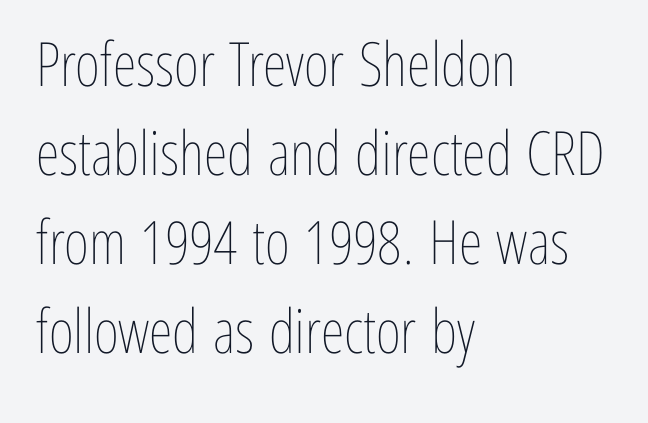
The image shows 61 px thin, condensed type, upright; set left-aligned, normal line spacing (1.46x), normal letter spacing, not underlined; low stroke contrast and a medium x-height.
